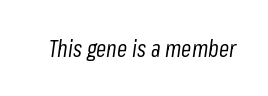
Q: Is the text bold? A: No.
Q: Is the text italic (slanted)? A: Yes, it leans right by about 8 degrees.
Q: Is the text underlined? A: No.
Q: Is the spacing between letters normal or unusually wide? A: Normal.
